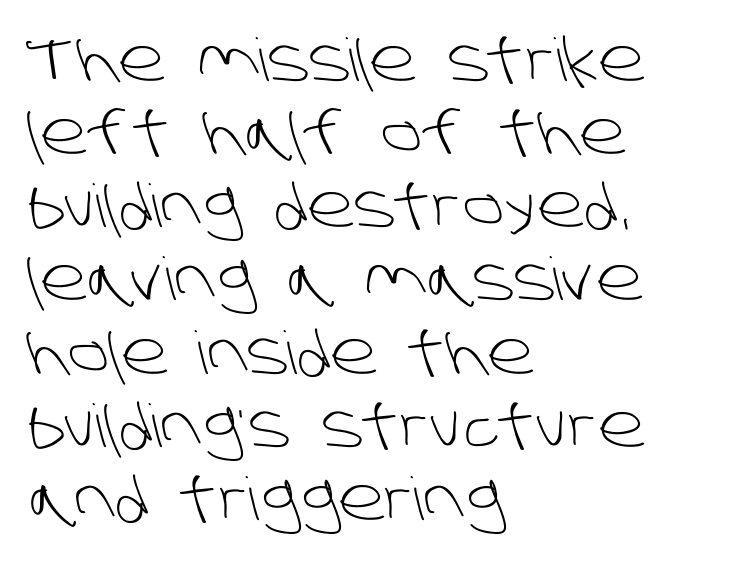
Q: Is the text bold? A: No.
Q: Is the typeface a serif or a sans-serif typeface? A: Sans-serif.
Q: Is the text underlined? A: No.
Q: How is the paragraph aligned? A: Left-aligned.
Q: Is the spacing between letters normal or unusually wide? A: Normal.
Q: Width (condensed, normal, or wide)? A: Normal.
Q: Stroke contrast? A: Low.
Q: x-height? A: Large.
Q: Monospaced? A: No.
